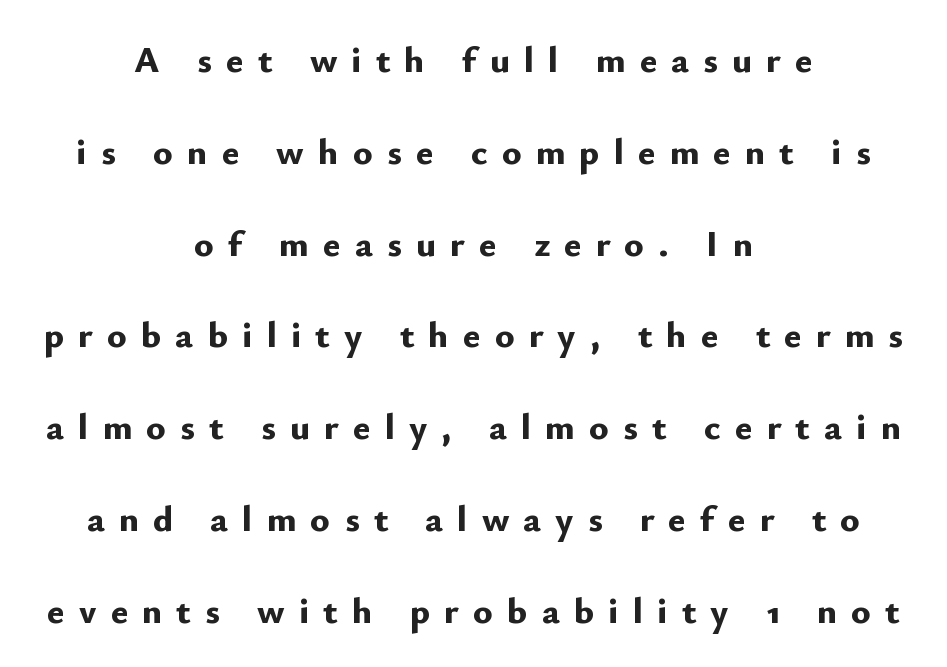
{"serif": "no", "italic": "no", "bold": "yes", "weight": "bold", "width": "normal", "stroke_contrast": "low", "x_height": "small", "monospaced": "no", "underline": "no", "align": "center", "line_spacing": "loose", "line_spacing_ratio": 2.48, "letter_spacing": "wide", "letter_spacing_em": 0.38, "glyph_px": 37}
